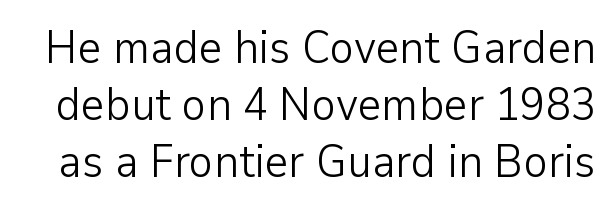
Q: Is the text bold? A: No.
Q: Is the text italic (slanted)? A: No, it is upright.
Q: Is the typeface a serif or a sans-serif typeface? A: Sans-serif.
Q: Is the text underlined? A: No.
Q: Is the spacing between letters normal or unusually wide? A: Normal.
Q: Width (condensed, normal, or wide)? A: Normal.
Q: Stroke contrast? A: Low.
Q: x-height? A: Medium.
Q: Monospaced? A: No.
